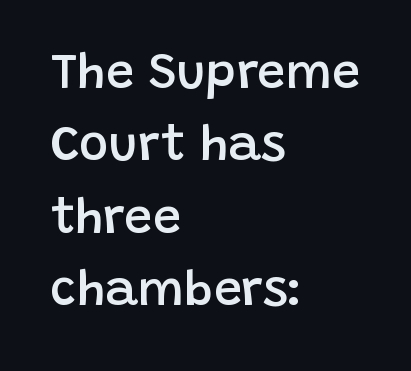
{"serif": "no", "italic": "no", "bold": "semi", "weight": "semibold", "width": "normal", "stroke_contrast": "low", "x_height": "large", "monospaced": "no", "underline": "no", "align": "left", "line_spacing": "normal", "line_spacing_ratio": 1.45, "letter_spacing": "normal", "letter_spacing_em": 0.0, "glyph_px": 50}
